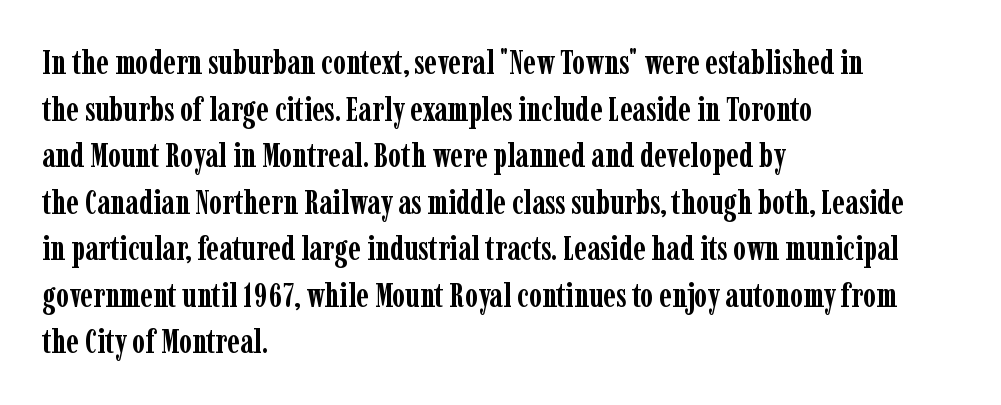
The face used here is rendered with its standard letterfit. Heavy-handed strokes throughout: this text is bold. Each letter's strokes conclude with small projecting serifs. A typesetter would mark this as roman, not italic. The specimen omits any rule beneath the text block's lines. Line starts are locked; line ends wander.
